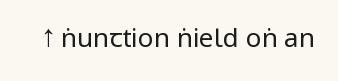
Q: Is the text bold? A: No.
Q: Is the text italic (slanted)? A: No, it is upright.
Q: Is the text underlined? A: No.
Q: Is the spacing between letters normal or unusually wide? A: Normal.
